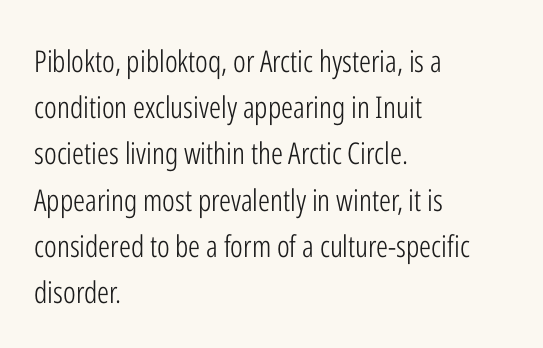
The image shows 30 px light, condensed sans-serif type, upright; set left-aligned, normal line spacing (1.54x), normal letter spacing, not underlined; low stroke contrast and a medium x-height.
